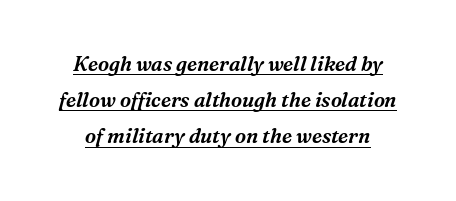
{"italic": "yes", "lean": "right", "slant_degrees": 16, "underline": "yes", "line_spacing_ratio": 1.81, "letter_spacing": "normal", "letter_spacing_em": 0.0, "glyph_px": 20}
